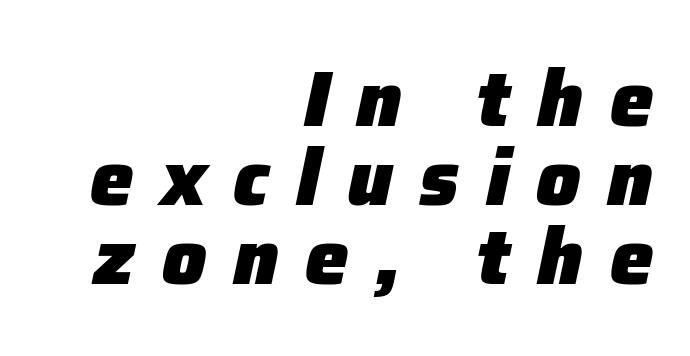
{"italic": "yes", "lean": "right", "slant_degrees": 12, "bold": "yes", "weight": "heavy", "width": "normal", "stroke_contrast": "low", "x_height": "medium", "monospaced": "no", "underline": "no", "align": "right", "line_spacing": "tight", "line_spacing_ratio": 1.01, "letter_spacing": "wide", "letter_spacing_em": 0.34, "glyph_px": 78}
